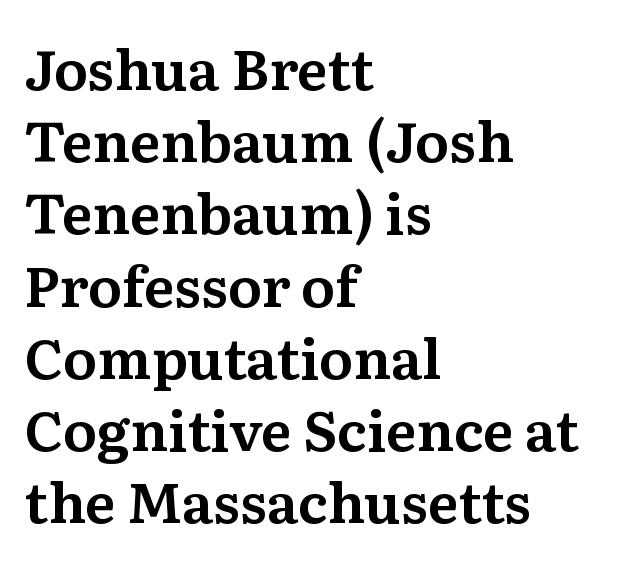
Q: Is the text italic (slanted)? A: No, it is upright.
Q: Is the typeface a serif or a sans-serif typeface? A: Serif.
Q: Is the text underlined? A: No.
Q: How is the paragraph aligned? A: Left-aligned.
Q: Is the spacing between letters normal or unusually wide? A: Normal.
Q: Is the spacing between lines tight, normal or loose? A: Normal.
Q: Width (condensed, normal, or wide)? A: Normal.
Q: Stroke contrast? A: Medium.
Q: x-height? A: Medium.
Q: Monospaced? A: No.
